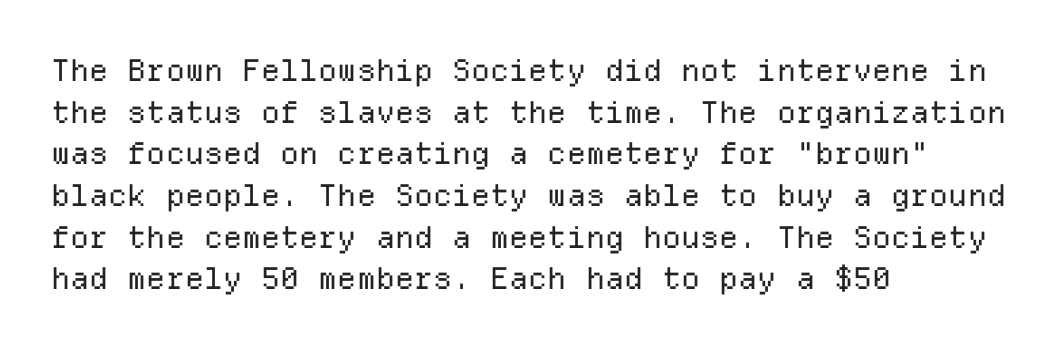
Q: Is the text bold? A: No.
Q: Is the text italic (slanted)? A: No, it is upright.
Q: Is the typeface a serif or a sans-serif typeface? A: Sans-serif.
Q: Is the text underlined? A: No.
Q: How is the paragraph aligned? A: Left-aligned.
Q: Is the spacing between letters normal or unusually wide? A: Normal.
Q: Is the spacing between lines tight, normal or loose? A: Normal.
Q: Width (condensed, normal, or wide)? A: Normal.
Q: Stroke contrast? A: Low.
Q: x-height? A: Medium.
Q: Monospaced? A: Yes.
